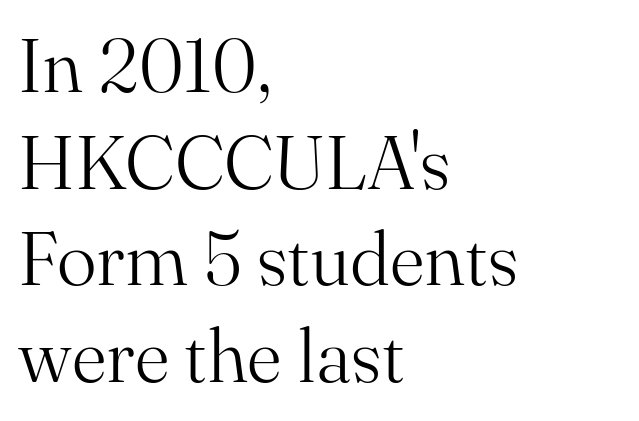
The image shows 75 px light serif type, upright; set left-aligned, normal line spacing (1.29x), normal letter spacing, not underlined; medium stroke contrast and a small x-height.
